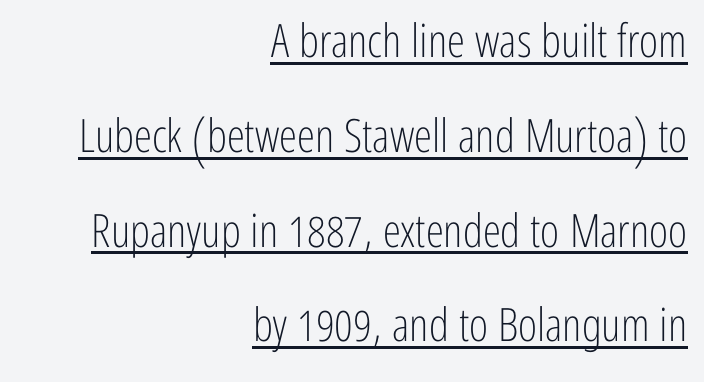
The image shows 46 px light, condensed sans-serif type, upright; set right-aligned, loose line spacing (2.06x), normal letter spacing, underlined; low stroke contrast and a medium x-height.
